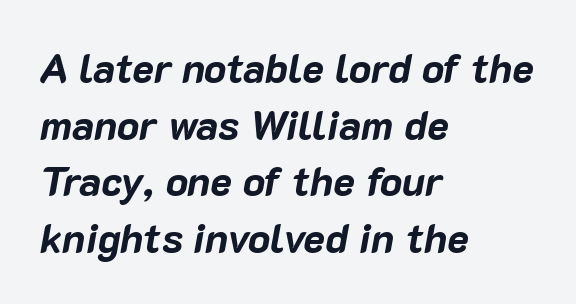
{"italic": "yes", "lean": "right", "slant_degrees": 10, "bold": "yes", "weight": "bold", "width": "normal", "stroke_contrast": "low", "x_height": "medium", "monospaced": "no", "underline": "no", "align": "left", "line_spacing": "normal", "line_spacing_ratio": 1.38, "letter_spacing": "normal", "letter_spacing_em": 0.0, "glyph_px": 41}
